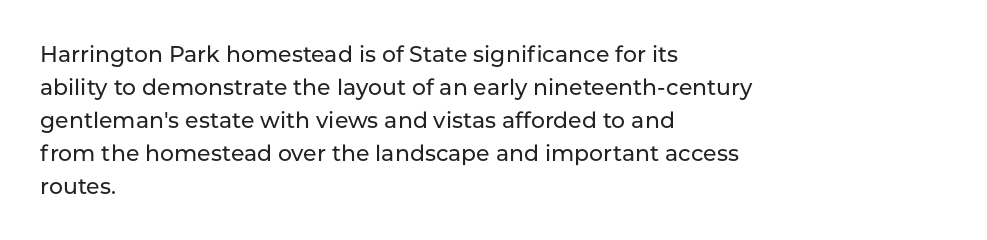
{"italic": "no", "underline": "no", "align": "left", "line_spacing": "normal", "line_spacing_ratio": 1.5, "letter_spacing": "normal", "letter_spacing_em": 0.0, "glyph_px": 22}
